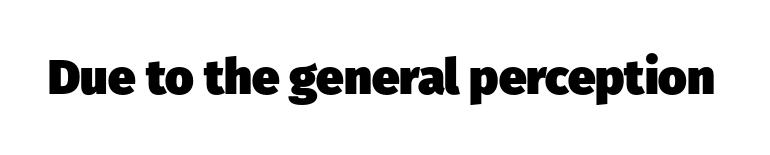
Q: Is the text bold? A: Yes.
Q: Is the typeface a serif or a sans-serif typeface? A: Sans-serif.
Q: Is the text underlined? A: No.
Q: Is the spacing between letters normal or unusually wide? A: Normal.
Q: Width (condensed, normal, or wide)? A: Normal.
Q: Stroke contrast? A: Low.
Q: x-height? A: Medium.
Q: Monospaced? A: No.
